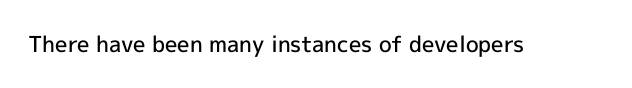
The image shows 22 px text type, upright; set normal letter spacing, not underlined.
